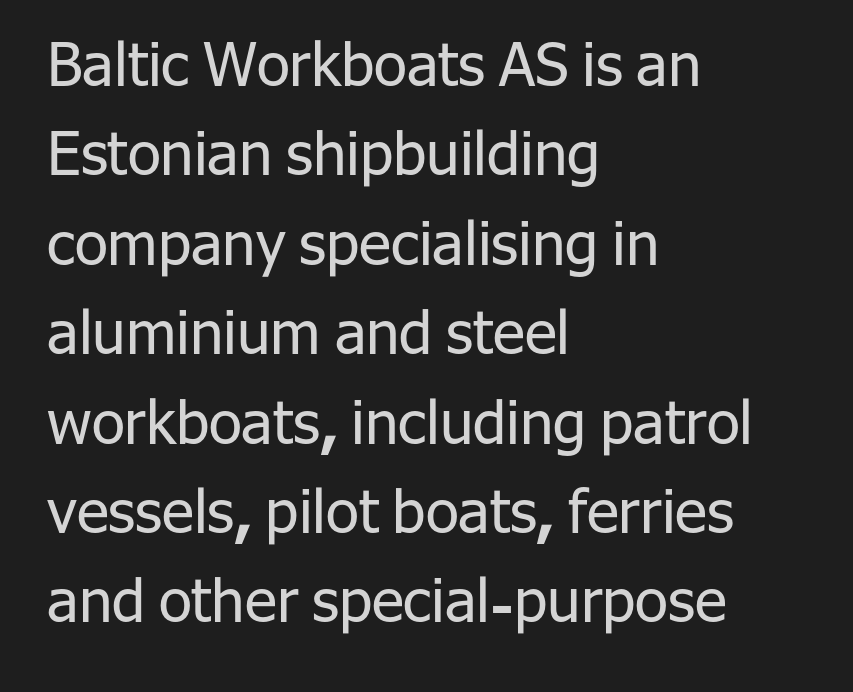
Each letter keeps its own natural width here, so spacing adapts to shape. Baseline-to-baseline distance is the conventional proportion of letter height. Words appear dense and cohesive because spacing is normal. Rule under the text: the space is simply empty. The lines are quadded left. The lettering stays uniformly vertical, giving the passage a roman look.
